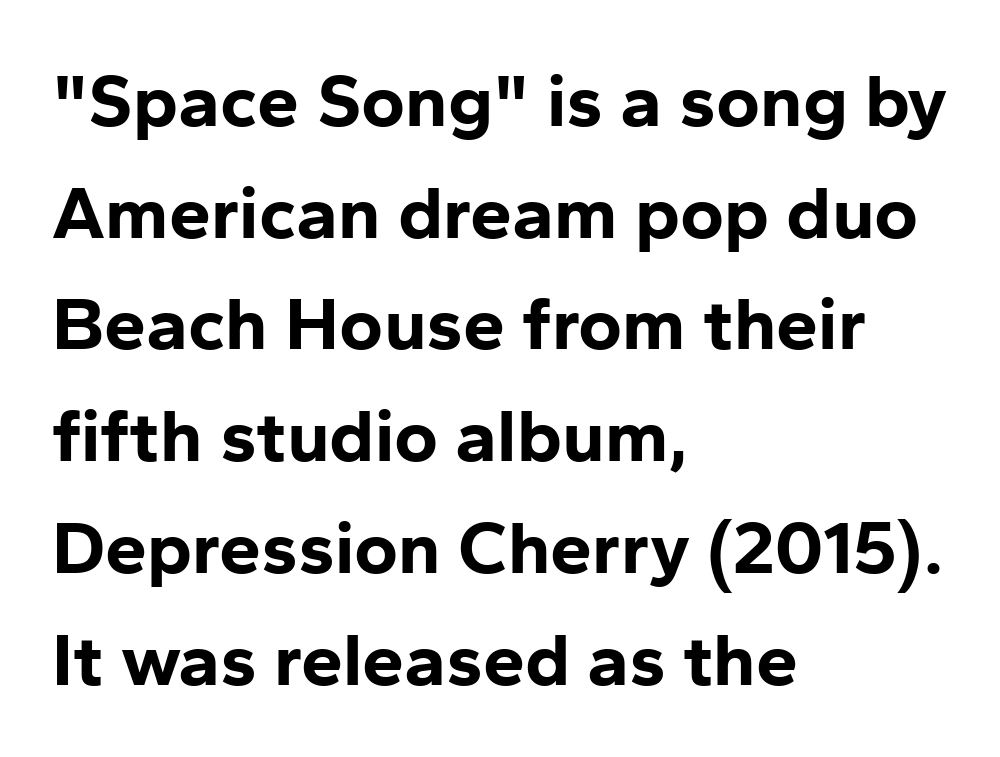
The image shows 75 px bold sans-serif type, upright; set left-aligned, normal line spacing (1.49x), normal letter spacing, not underlined; low stroke contrast and a medium x-height.
